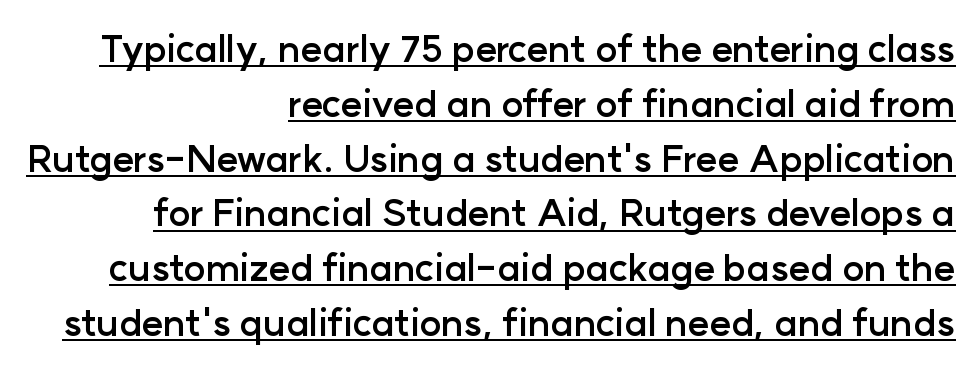
Horizontal alignment here is rightward, an uncommon choice for prose. This sample carries an underscore along the baseline area. A roman cut, with each character standing at attention. How would I describe the line gaps? Plain and ordinary.
